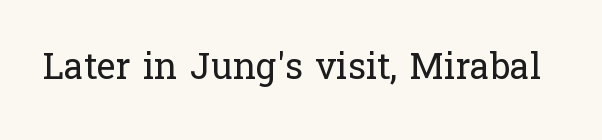
{"serif": "yes", "italic": "no", "bold": "no", "weight": "regular", "width": "normal", "stroke_contrast": "low", "x_height": "medium", "monospaced": "no", "underline": "no", "letter_spacing": "normal", "letter_spacing_em": 0.0, "glyph_px": 36}
